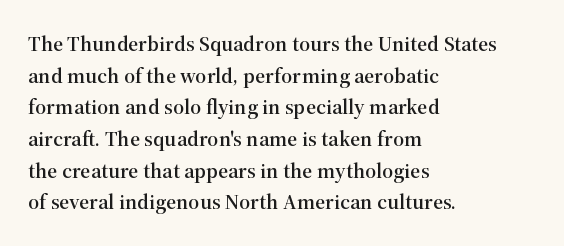
Ordinary non-slanted type is in use. Letter spacing: default. This sample is left-justified, so line endings fall wherever the words run out. Underline: absent. Successive baselines arrive at the customary interval.
